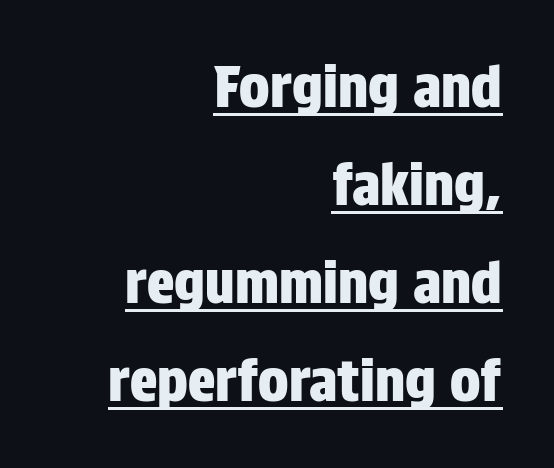
{"serif": "no", "italic": "no", "width": "condensed", "stroke_contrast": "low", "x_height": "large", "monospaced": "no", "underline": "yes", "align": "right", "line_spacing_ratio": 1.72, "letter_spacing": "normal", "letter_spacing_em": 0.0, "glyph_px": 57}
